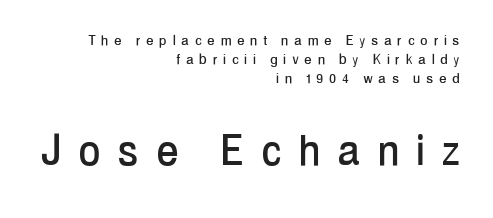
Top chunk: small. Bottom chunk: large. The typography opts for an upright posture over an oblique one. A typesetter would call this proportional, since set widths differ per character. The space between consecutive lines is stingy.
